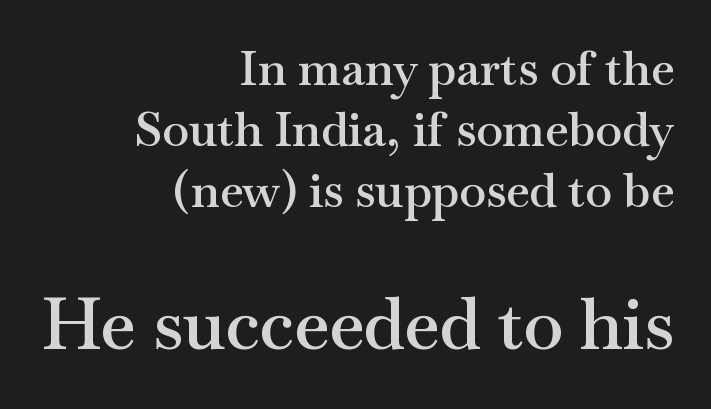
{"serif": "yes", "italic": "no", "bold": "semi", "weight": "semibold", "width": "wide", "stroke_contrast": "medium", "x_height": "small", "monospaced": "no", "underline": "no", "align": "right", "line_spacing": "normal", "line_spacing_ratio": 1.27, "letter_spacing": "normal", "letter_spacing_em": 0.0, "larger_block": "second", "size_ratio": 1.5, "glyph_px": 72}
